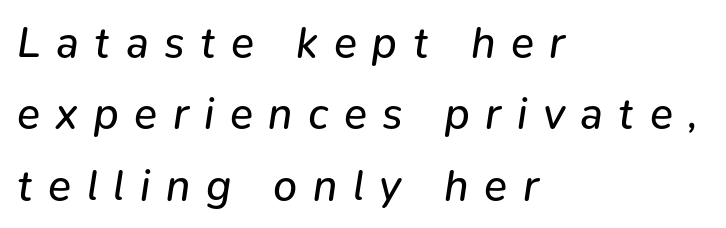
Q: Is the text bold? A: No.
Q: Is the text italic (slanted)? A: Yes, it leans right by about 9 degrees.
Q: Is the text underlined? A: No.
Q: How is the paragraph aligned? A: Left-aligned.
Q: Is the spacing between letters normal or unusually wide? A: Unusually wide.
Q: Is the spacing between lines tight, normal or loose? A: Normal.
Q: Width (condensed, normal, or wide)? A: Normal.
Q: Stroke contrast? A: Low.
Q: x-height? A: Medium.
Q: Monospaced? A: No.
